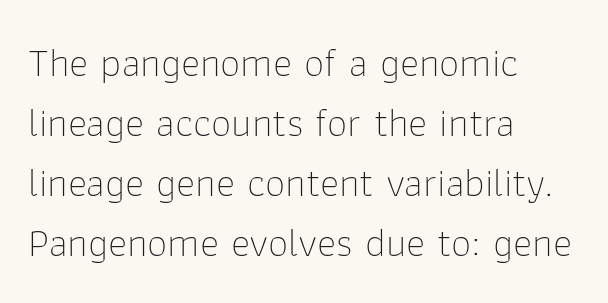
{"serif": "no", "italic": "no", "bold": "no", "weight": "thin", "width": "normal", "stroke_contrast": "low", "x_height": "medium", "monospaced": "no", "underline": "no", "align": "left", "line_spacing": "normal", "line_spacing_ratio": 1.46, "letter_spacing": "normal", "letter_spacing_em": 0.0, "glyph_px": 41}
